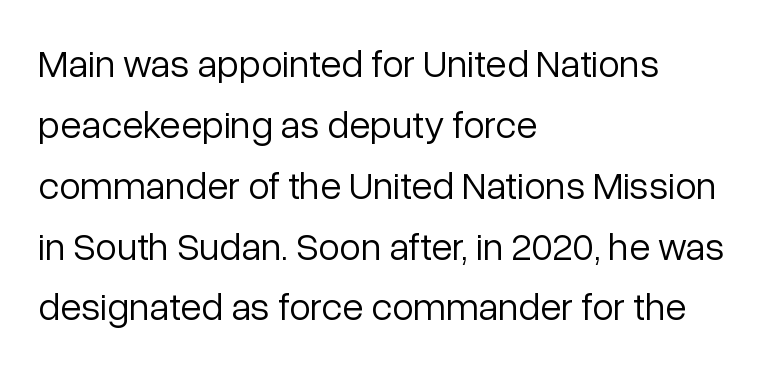
Font category for this specimen: sans-serif. Any mark beneath the type? The region is blank. Compared with a typical body face, this is equally light or lighter still. Each letter keeps its own natural width here, so spacing adapts to shape.
